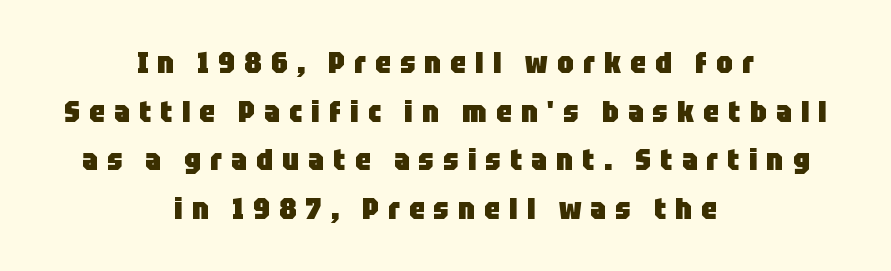
Q: Is the text bold? A: Yes.
Q: Is the text italic (slanted)? A: No, it is upright.
Q: Is the typeface a serif or a sans-serif typeface? A: Sans-serif.
Q: Is the text underlined? A: No.
Q: How is the paragraph aligned? A: Centered.
Q: Is the spacing between letters normal or unusually wide? A: Unusually wide.
Q: Is the spacing between lines tight, normal or loose? A: Normal.
Q: Width (condensed, normal, or wide)? A: Condensed.
Q: Stroke contrast? A: Low.
Q: x-height? A: Large.
Q: Monospaced? A: No.
